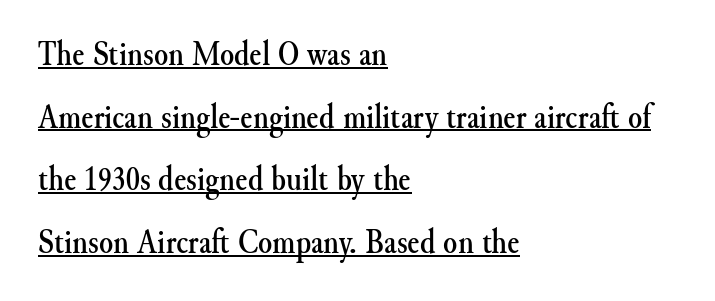
{"serif": "yes", "italic": "no", "width": "normal", "stroke_contrast": "medium", "x_height": "small", "monospaced": "no", "underline": "yes", "align": "left", "line_spacing_ratio": 1.74, "letter_spacing": "normal", "letter_spacing_em": 0.0, "glyph_px": 36}
